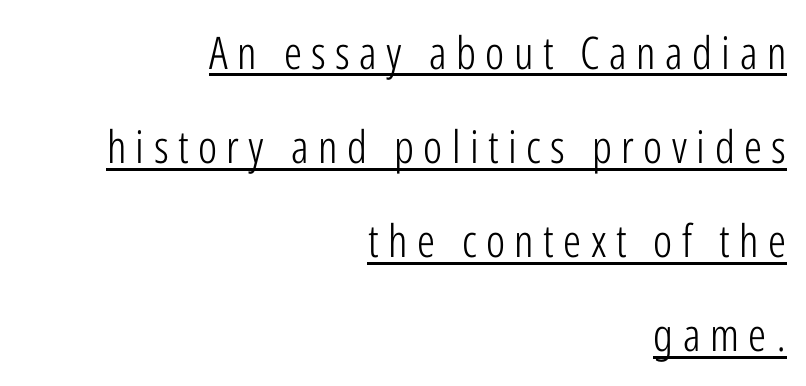
Q: Is the text bold? A: No.
Q: Is the text italic (slanted)? A: No, it is upright.
Q: Is the typeface a serif or a sans-serif typeface? A: Sans-serif.
Q: Is the text underlined? A: Yes.
Q: How is the paragraph aligned? A: Right-aligned.
Q: Is the spacing between letters normal or unusually wide? A: Unusually wide.
Q: Is the spacing between lines tight, normal or loose? A: Loose.
Q: Width (condensed, normal, or wide)? A: Condensed.
Q: Stroke contrast? A: Low.
Q: x-height? A: Medium.
Q: Monospaced? A: No.
